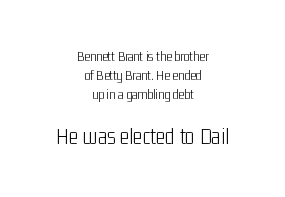
Q: Is the text bold? A: No.
Q: Is the text italic (slanted)? A: No, it is upright.
Q: Is the text underlined? A: No.
Q: How is the paragraph aligned? A: Centered.
Q: Is the spacing between letters normal or unusually wide? A: Normal.
Q: Is the spacing between lines tight, normal or loose? A: Normal.
Q: Which block of text is set in a larger size, the first (top) or the second (bottom)? A: The second (bottom) one.
